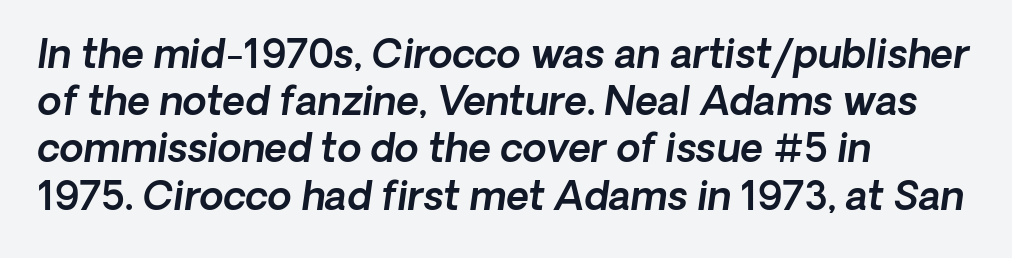
{"serif": "no", "width": "normal", "x_height": "medium", "monospaced": "no", "underline": "no", "align": "left", "line_spacing_ratio": 1.21, "letter_spacing": "normal", "letter_spacing_em": 0.0, "glyph_px": 39}
